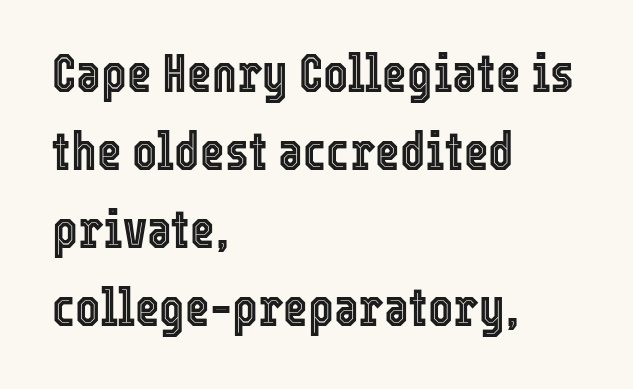
The image shows 53 px condensed type, upright; set left-aligned, normal line spacing (1.47x), normal letter spacing, not underlined; a medium x-height.
